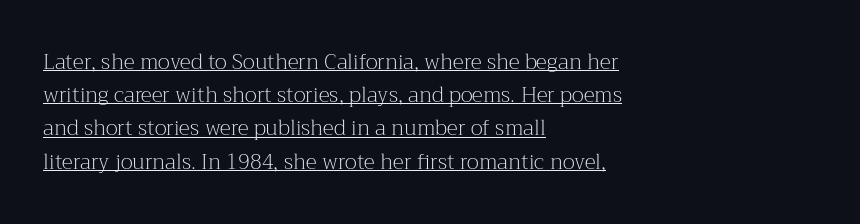
{"italic": "no", "bold": "no", "underline": "yes", "align": "left", "line_spacing": "normal", "line_spacing_ratio": 1.58, "letter_spacing": "normal", "letter_spacing_em": 0.0, "glyph_px": 21}
